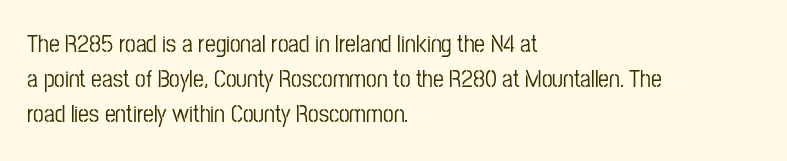
The image shows 24 px text type, upright; set left-aligned, normal line spacing (1.45x), normal letter spacing, not underlined.
